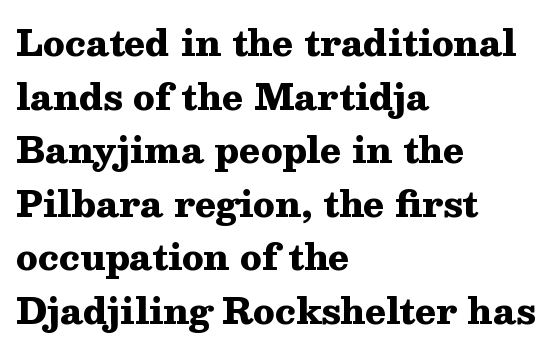
The letters advance in unequal steps, a hallmark of proportional type. These lines stack with their left ends in a neat column. Heft: maximum for text — a bold. The typeface chosen for these lines features serifs.
